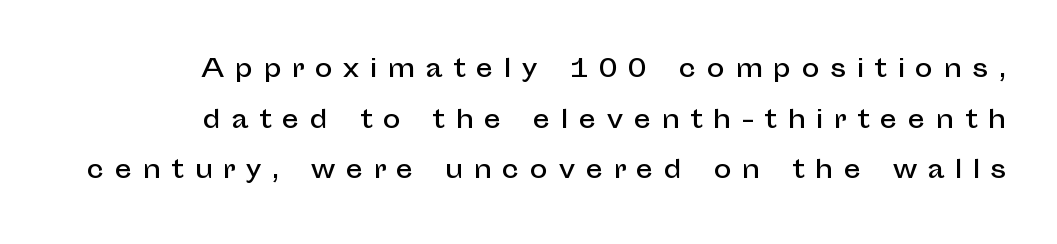
{"italic": "no", "underline": "no", "align": "right", "line_spacing": "loose", "line_spacing_ratio": 2.11, "letter_spacing": "wide", "letter_spacing_em": 0.44, "glyph_px": 24}
